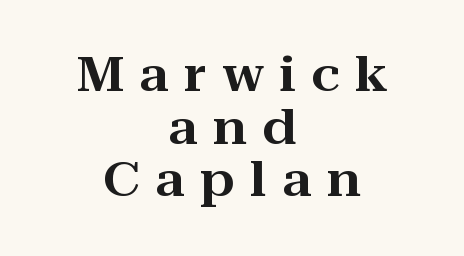
The image shows 47 px wide serif type, upright; set centered, tight line spacing (1.12x), unusually wide letter spacing (+0.33 em), not underlined; high stroke contrast and a medium x-height.
